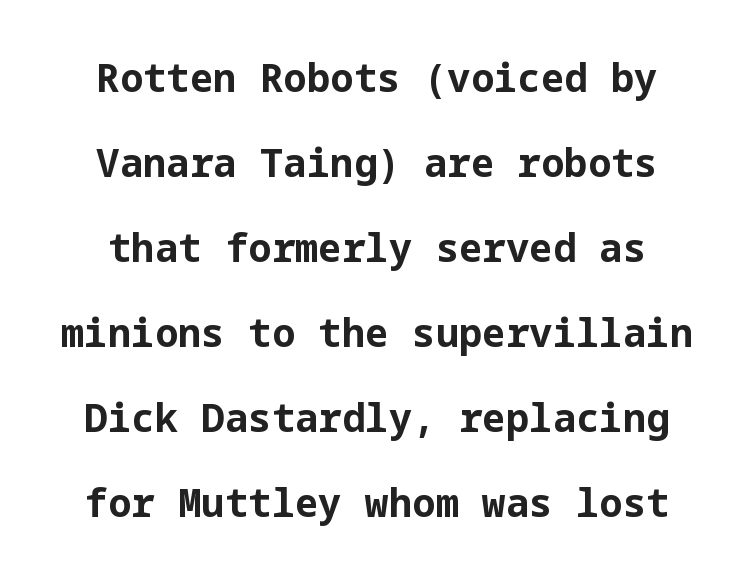
Plain, unruled lines of type. Plenty of ink on the page — the face is bold. Observe the ordinary spacing: letters are neighbours, not strangers. Observe the absence of serifs on each vertical stroke in this sample.
